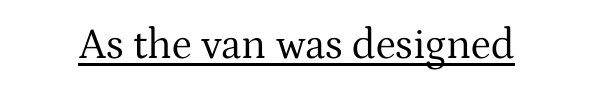
{"serif": "yes", "italic": "no", "bold": "no", "weight": "regular", "width": "normal", "stroke_contrast": "medium", "x_height": "medium", "monospaced": "no", "underline": "yes", "letter_spacing": "normal", "letter_spacing_em": 0.0, "glyph_px": 42}
